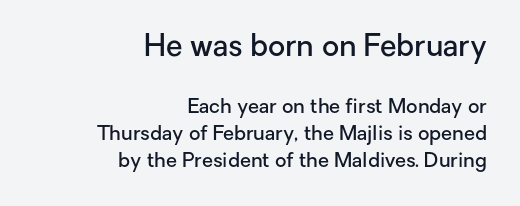
{"serif": "no", "italic": "no", "bold": "semi", "weight": "semibold", "width": "normal", "stroke_contrast": "low", "x_height": "medium", "monospaced": "no", "underline": "no", "align": "right", "line_spacing": "normal", "line_spacing_ratio": 1.36, "letter_spacing": "normal", "letter_spacing_em": 0.0, "larger_block": "first", "size_ratio": 1.5, "glyph_px": 30}
